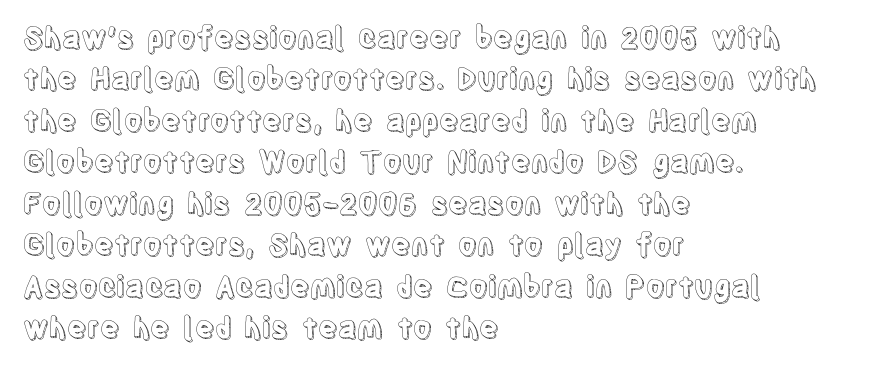
{"italic": "no", "width": "condensed", "x_height": "large", "monospaced": "no", "underline": "no", "align": "left", "line_spacing": "normal", "line_spacing_ratio": 1.43, "letter_spacing": "normal", "letter_spacing_em": 0.0, "glyph_px": 29}
